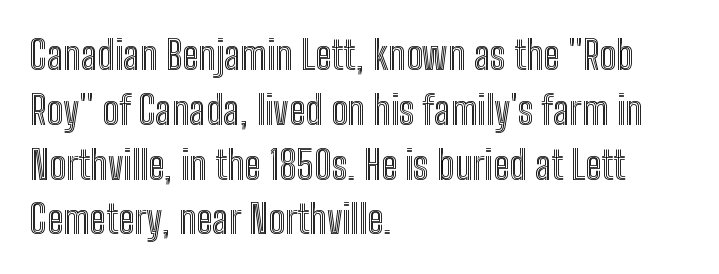
Q: Is the text italic (slanted)? A: No, it is upright.
Q: Is the text underlined? A: No.
Q: How is the paragraph aligned? A: Left-aligned.
Q: Is the spacing between letters normal or unusually wide? A: Normal.
Q: Is the spacing between lines tight, normal or loose? A: Normal.
Q: Width (condensed, normal, or wide)? A: Condensed.
Q: x-height? A: Medium.
Q: Monospaced? A: No.
